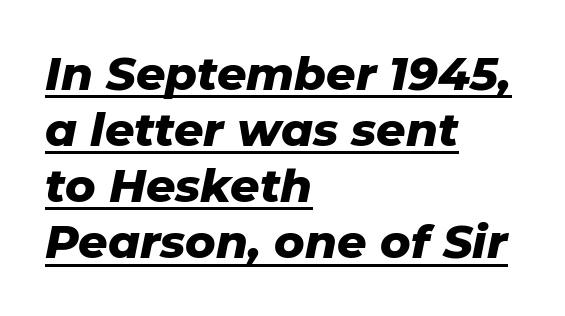
The letters are slanted; this is an italic face. Emphasis is given by a line drawn under the lettering. The glyphs have the mass of a bold cut. Caption: multi-line text, flush left, ragged right. Each letter keeps its own natural width here, so spacing adapts to shape.
